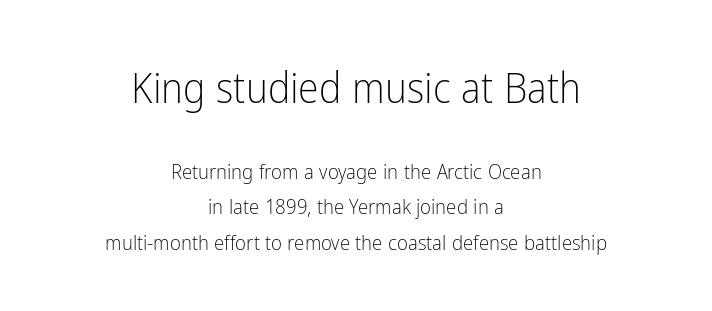
Q: Is the text bold? A: No.
Q: Is the text italic (slanted)? A: No, it is upright.
Q: Is the typeface a serif or a sans-serif typeface? A: Sans-serif.
Q: Is the text underlined? A: No.
Q: How is the paragraph aligned? A: Centered.
Q: Is the spacing between letters normal or unusually wide? A: Normal.
Q: Is the spacing between lines tight, normal or loose? A: Normal.
Q: Which block of text is set in a larger size, the first (top) or the second (bottom)? A: The first (top) one.
Q: Width (condensed, normal, or wide)? A: Condensed.
Q: Stroke contrast? A: Low.
Q: x-height? A: Medium.
Q: Monospaced? A: No.
